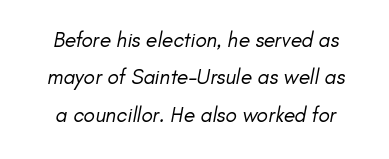
Q: Is the text bold? A: No.
Q: Is the text underlined? A: No.
Q: Is the spacing between letters normal or unusually wide? A: Normal.
